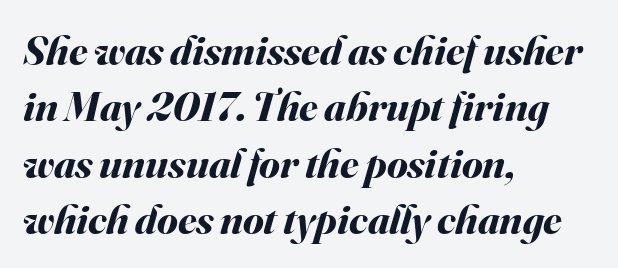
The image shows 42 px bold type, italic (leaning right); set left-aligned, normal line spacing (1.34x), normal letter spacing, not underlined; medium stroke contrast and a small x-height.
